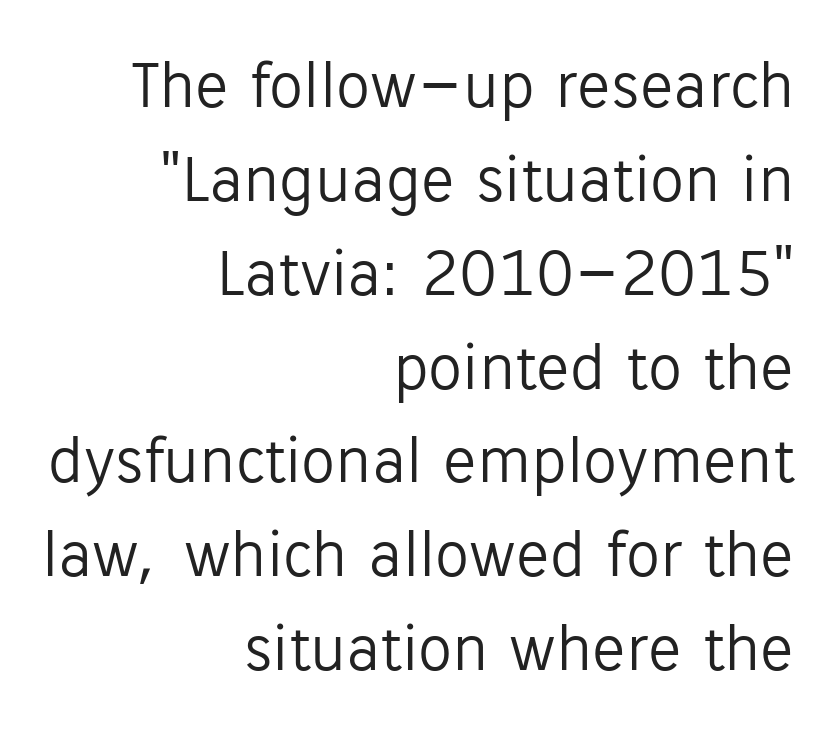
The image shows 68 px light sans-serif type, upright; set right-aligned, normal line spacing (1.38x), normal letter spacing, not underlined; low stroke contrast and a medium x-height.
